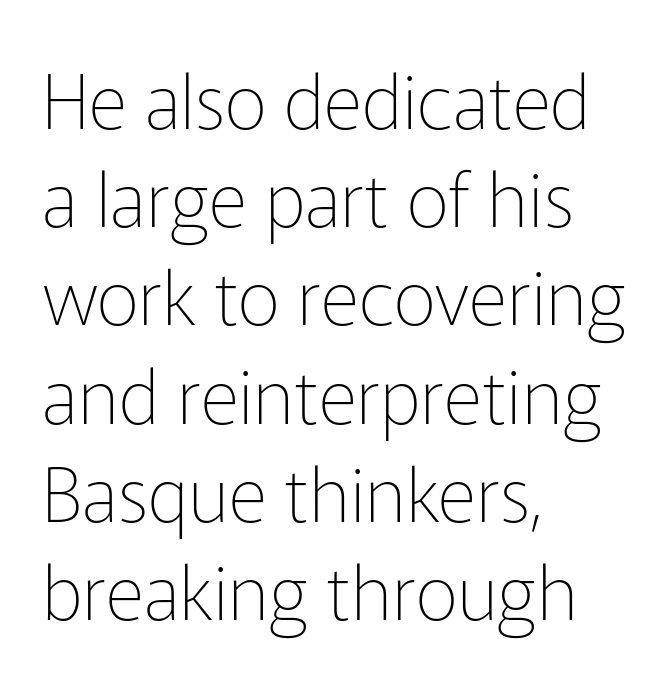
The image shows 75 px thin sans-serif type, upright; set left-aligned, normal line spacing (1.31x), normal letter spacing, not underlined; low stroke contrast and a medium x-height.
